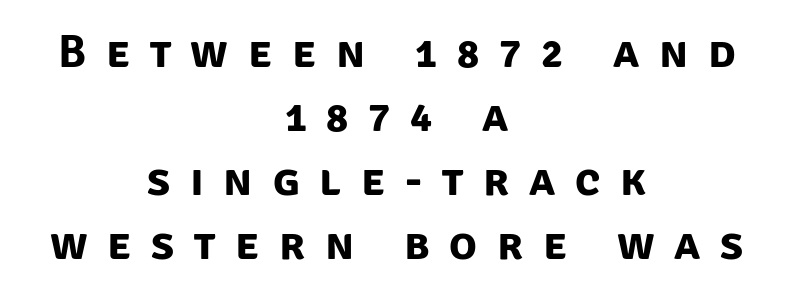
This sample uses a sans-serif face. Stroke thickness is high; the sample reads as a true bold. Letter spacing: wide. Any mark beneath the type? The region is blank.
